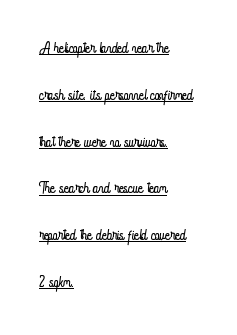
Between one letter and the next there's only the usual sliver of space. All the whitespace from short lines collects on the right. One glance says open: line gaps are wider than usual. Ink coverage per letter is moderate at most.
